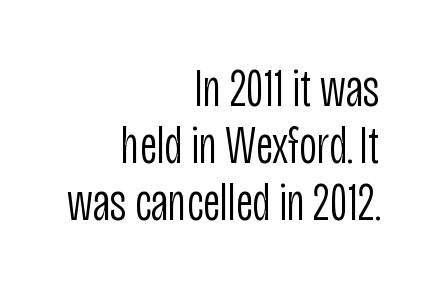
Q: Is the text bold? A: No.
Q: Is the text italic (slanted)? A: No, it is upright.
Q: Is the typeface a serif or a sans-serif typeface? A: Sans-serif.
Q: Is the text underlined? A: No.
Q: How is the paragraph aligned? A: Right-aligned.
Q: Is the spacing between letters normal or unusually wide? A: Normal.
Q: Is the spacing between lines tight, normal or loose? A: Tight.
Q: Width (condensed, normal, or wide)? A: Condensed.
Q: Stroke contrast? A: Low.
Q: x-height? A: Large.
Q: Monospaced? A: No.
